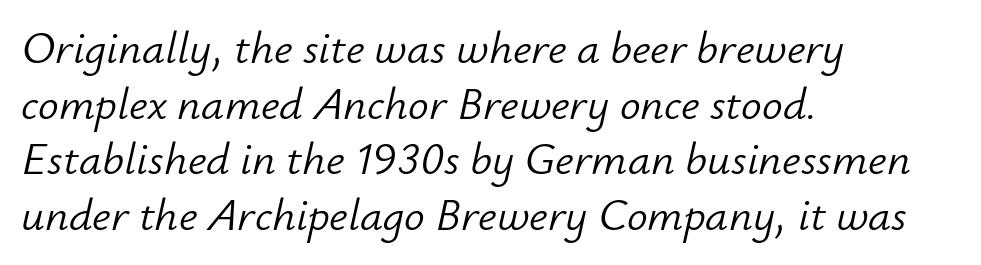
{"italic": "yes", "lean": "right", "slant_degrees": 12, "bold": "no", "weight": "light", "width": "normal", "stroke_contrast": "low", "x_height": "small", "monospaced": "no", "underline": "no", "align": "left", "line_spacing_ratio": 1.21, "letter_spacing": "normal", "letter_spacing_em": 0.0, "glyph_px": 46}
